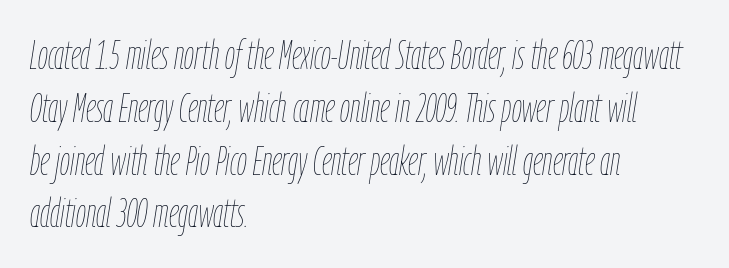
Q: Is the text bold? A: No.
Q: Is the text italic (slanted)? A: Yes, it leans right by about 9 degrees.
Q: Is the text underlined? A: No.
Q: How is the paragraph aligned? A: Left-aligned.
Q: Is the spacing between letters normal or unusually wide? A: Normal.
Q: Is the spacing between lines tight, normal or loose? A: Normal.
Q: Width (condensed, normal, or wide)? A: Condensed.
Q: Stroke contrast? A: Low.
Q: x-height? A: Medium.
Q: Monospaced? A: No.
